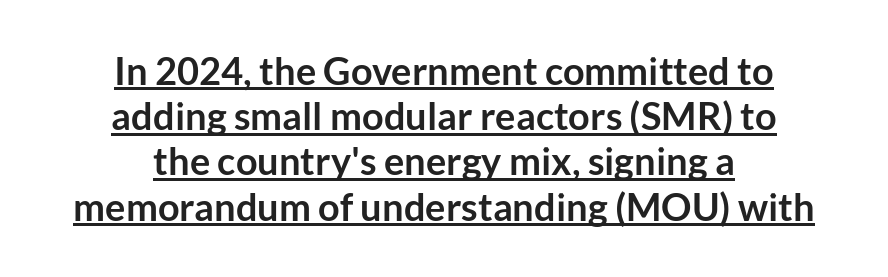
{"serif": "no", "italic": "no", "bold": "yes", "weight": "semibold", "width": "normal", "stroke_contrast": "low", "x_height": "medium", "monospaced": "no", "underline": "yes", "align": "center", "line_spacing_ratio": 1.19, "letter_spacing": "normal", "letter_spacing_em": 0.0, "glyph_px": 38}
